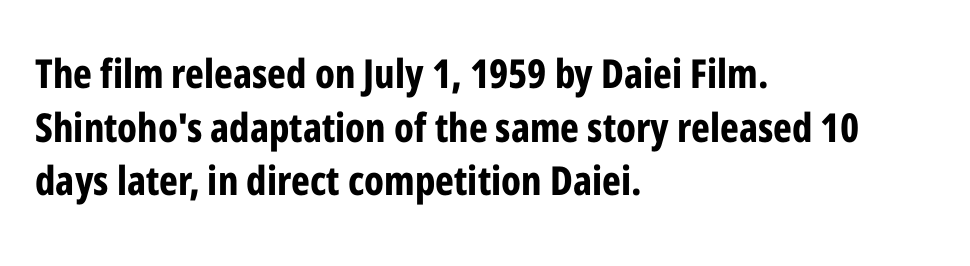
These lines are set flush left with a ragged right edge. Quick note: interline space is typical. There is no visible air inserted between adjacent glyphs. The rendering uses a bold face; every stroke is thick and dark. Descenders hang freely into open space. The designer went with a sans here, leaving each stem footless.
